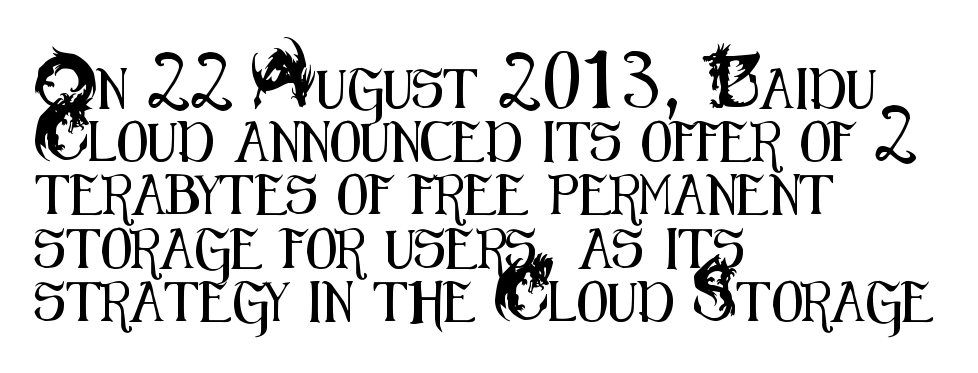
{"serif": "no", "italic": "no", "width": "condensed", "stroke_contrast": "medium", "x_height": "small", "monospaced": "no", "underline": "no", "align": "left", "line_spacing": "normal", "line_spacing_ratio": 1.33, "letter_spacing": "normal", "letter_spacing_em": 0.0, "glyph_px": 40}
